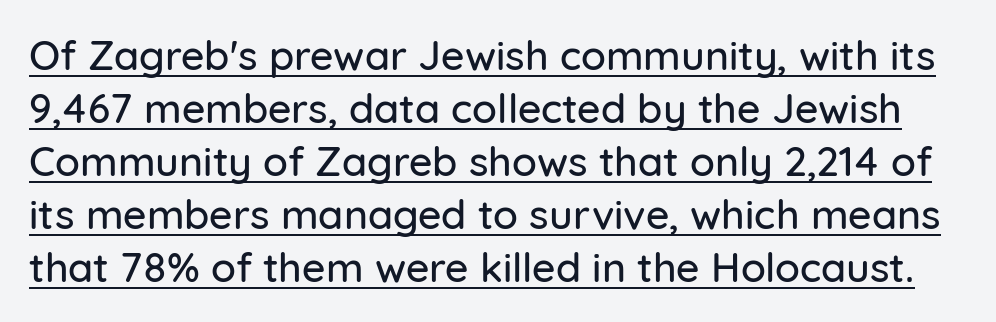
The image shows 41 px sans-serif type, upright; set normal line spacing (1.29x), normal letter spacing, underlined; low stroke contrast and a medium x-height.
